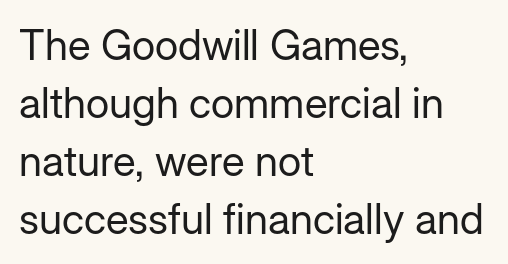
Q: Is the text bold? A: No.
Q: Is the text italic (slanted)? A: No, it is upright.
Q: Is the typeface a serif or a sans-serif typeface? A: Sans-serif.
Q: Is the text underlined? A: No.
Q: How is the paragraph aligned? A: Left-aligned.
Q: Is the spacing between letters normal or unusually wide? A: Normal.
Q: Is the spacing between lines tight, normal or loose? A: Normal.
Q: Width (condensed, normal, or wide)? A: Normal.
Q: Stroke contrast? A: Low.
Q: x-height? A: Medium.
Q: Monospaced? A: No.
